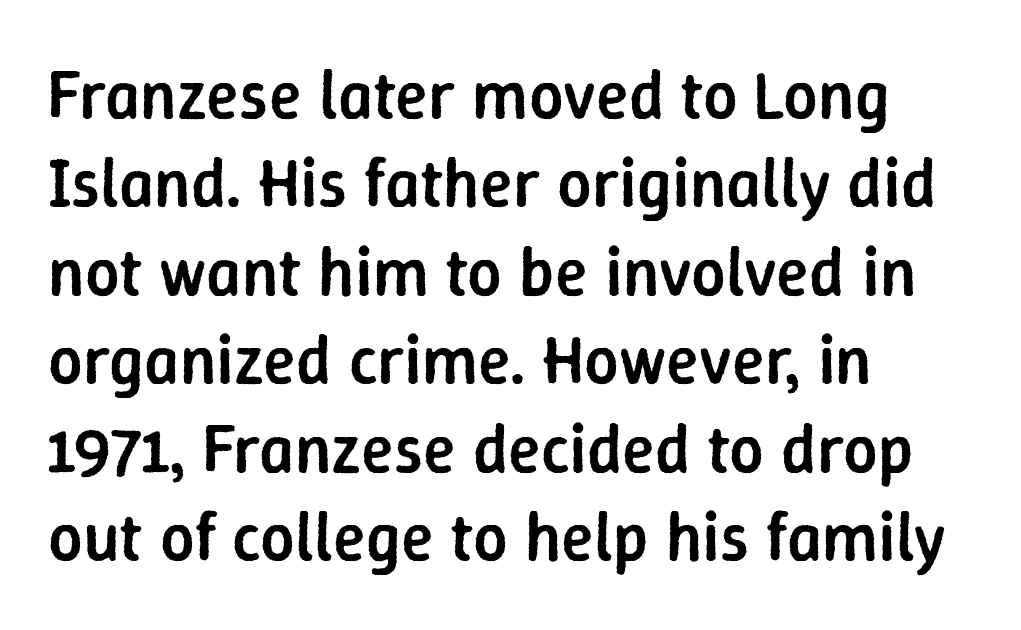
Moderately thickened strokes mark this as semibold type. Does the copy run flush right? No — it runs flush left. This sample has the flowing, uneven cadence of proportional lettering. A typesetter would call this leading conventional body-copy spacing. Plain, unruled lines of type.
